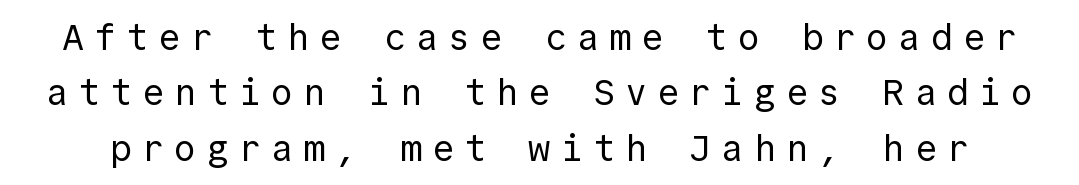
Q: Is the text bold? A: No.
Q: Is the text italic (slanted)? A: No, it is upright.
Q: Is the typeface a serif or a sans-serif typeface? A: Sans-serif.
Q: Is the text underlined? A: No.
Q: Is the spacing between letters normal or unusually wide? A: Unusually wide.
Q: Is the spacing between lines tight, normal or loose? A: Normal.
Q: Width (condensed, normal, or wide)? A: Normal.
Q: x-height? A: Medium.
Q: Monospaced? A: Yes.
